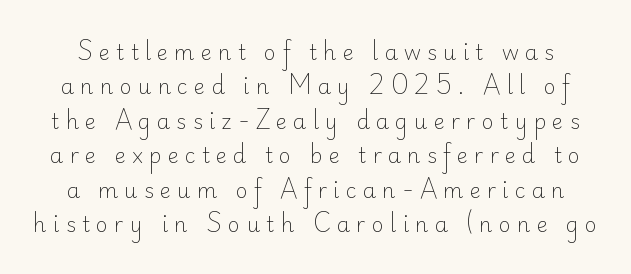
Every character sits straight up, as roman type does. Letters rest on an invisible, unmarked baseline. The letterforms sit at book weight or below. Each word looks stretched out because of the extra space between its letters. Vertically, the passage feels balanced, rows spaced as you'd expect.
